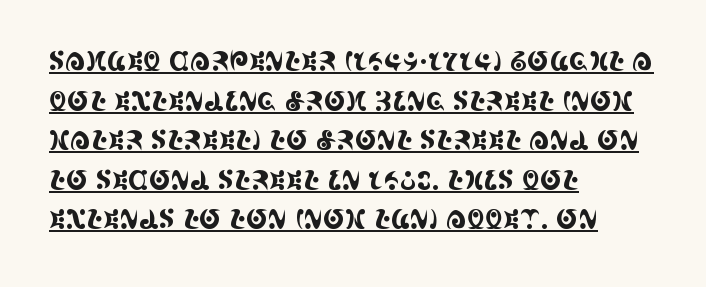
Caption: lettering with a line underneath. Vertical strokes here are truly vertical. The lines are quadded left. Successive baselines arrive at the customary interval. How are the letters spaced? Ordinarily, with no added tracking.
